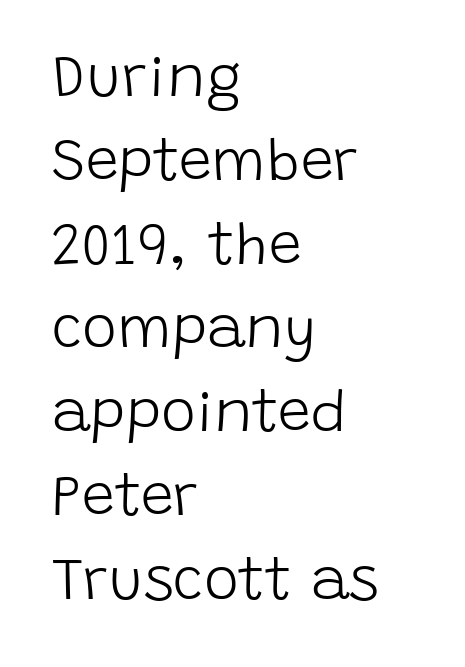
{"serif": "no", "italic": "no", "bold": "no", "weight": "light", "width": "normal", "stroke_contrast": "low", "x_height": "large", "monospaced": "no", "underline": "no", "align": "left", "line_spacing": "normal", "line_spacing_ratio": 1.42, "letter_spacing": "normal", "letter_spacing_em": 0.0, "glyph_px": 59}
